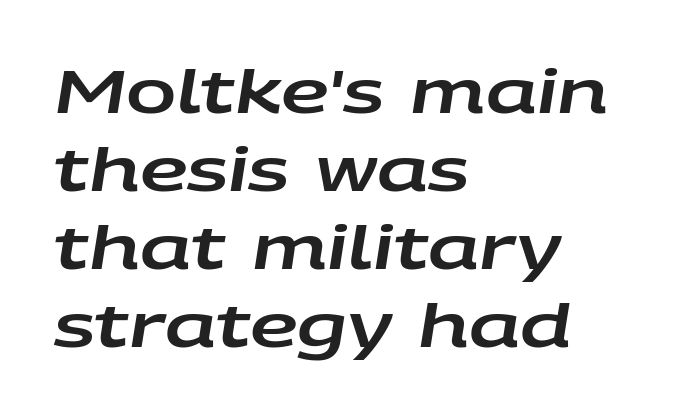
Q: Is the text italic (slanted)? A: Yes, it leans right by about 9 degrees.
Q: Is the text underlined? A: No.
Q: How is the paragraph aligned? A: Left-aligned.
Q: Is the spacing between letters normal or unusually wide? A: Normal.
Q: Is the spacing between lines tight, normal or loose? A: Normal.
Q: Width (condensed, normal, or wide)? A: Wide.
Q: Stroke contrast? A: Low.
Q: x-height? A: Large.
Q: Monospaced? A: No.
